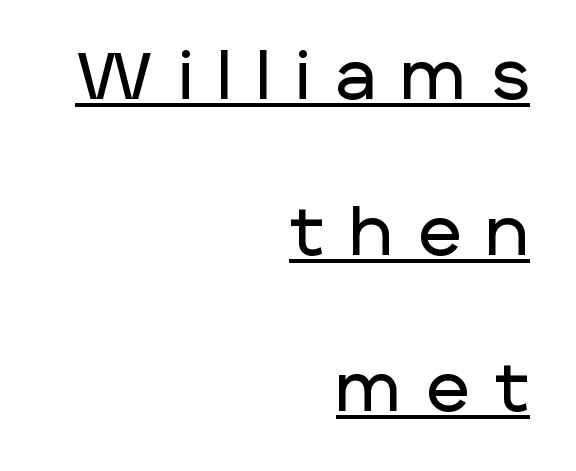
Q: Is the text italic (slanted)? A: No, it is upright.
Q: Is the typeface a serif or a sans-serif typeface? A: Sans-serif.
Q: Is the text underlined? A: Yes.
Q: How is the paragraph aligned? A: Right-aligned.
Q: Is the spacing between letters normal or unusually wide? A: Unusually wide.
Q: Is the spacing between lines tight, normal or loose? A: Loose.
Q: Width (condensed, normal, or wide)? A: Normal.
Q: Stroke contrast? A: Low.
Q: x-height? A: Large.
Q: Monospaced? A: No.
